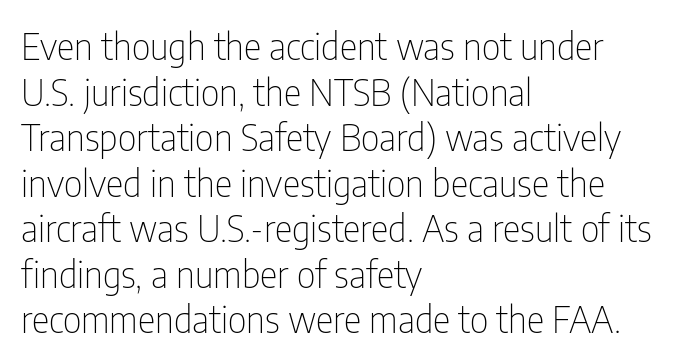
The image shows 37 px thin, condensed sans-serif type, upright; set left-aligned, line spacing 1.23x, normal letter spacing, not underlined; low stroke contrast and a medium x-height.
